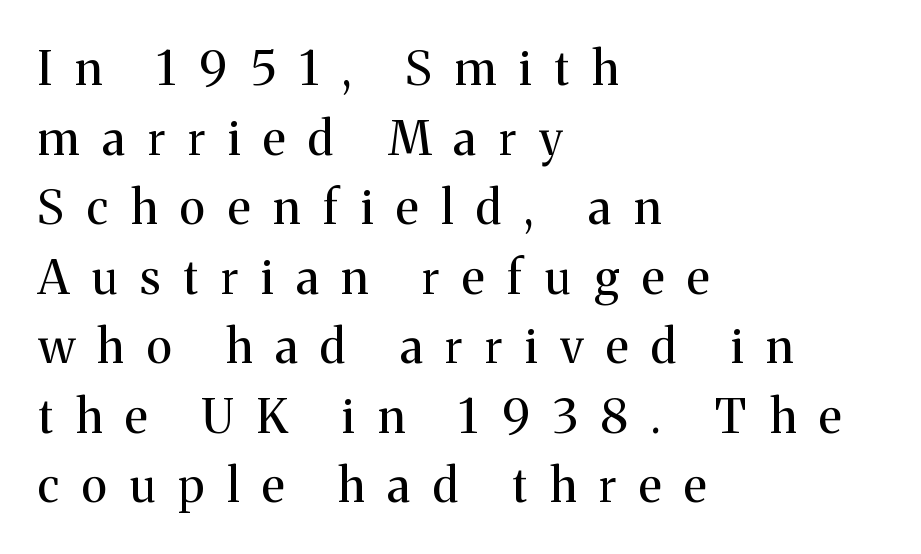
The image shows 47 px regular-weight serif type, upright; set left-aligned, normal line spacing (1.48x), unusually wide letter spacing (+0.49 em), not underlined; medium stroke contrast and a medium x-height.
